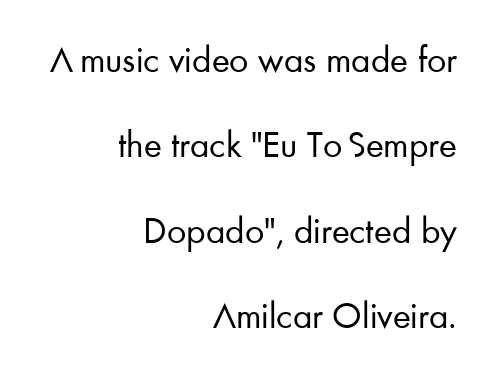
The image shows 38 px regular-weight sans-serif type, upright; set right-aligned, loose line spacing (2.25x), normal letter spacing, not underlined; low stroke contrast and a small x-height.
